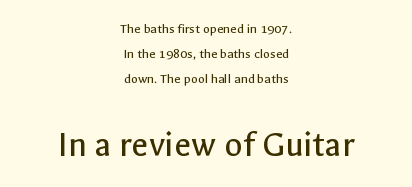
Q: Is the text bold? A: No.
Q: Is the text italic (slanted)? A: No, it is upright.
Q: Is the typeface a serif or a sans-serif typeface? A: Sans-serif.
Q: Is the text underlined? A: No.
Q: How is the paragraph aligned? A: Centered.
Q: Is the spacing between letters normal or unusually wide? A: Normal.
Q: Which block of text is set in a larger size, the first (top) or the second (bottom)? A: The second (bottom) one.
Q: Width (condensed, normal, or wide)? A: Normal.
Q: x-height? A: Medium.
Q: Monospaced? A: No.
